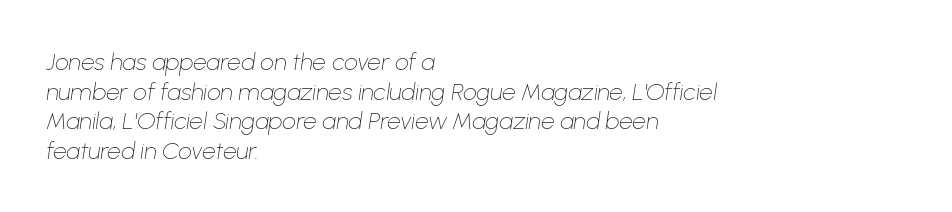
Descenders hang freely into open space. No extra tracking has been applied to these lines. The weight would be labelled regular, book, light, or lighter still. Typeset ragged right — the left edge is the straight one.
